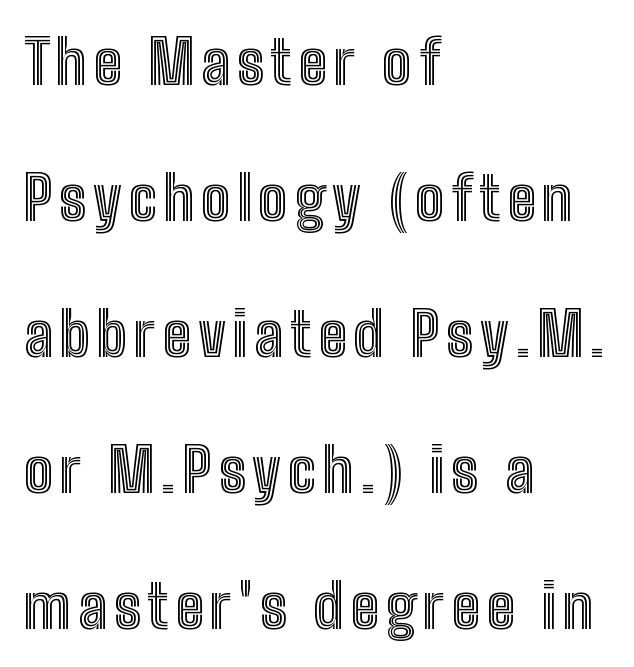
The image shows 61 px condensed type, upright; set left-aligned, loose line spacing (2.23x), not underlined; a medium x-height.
